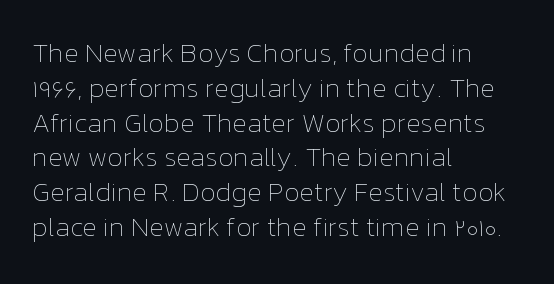
This sample keeps an unexceptional amount of space between lines. Characters remain perfectly vertical along every line. The gap between lines stays unmarked. Is this a heavy cut? Hardly; it is regular or lighter.
